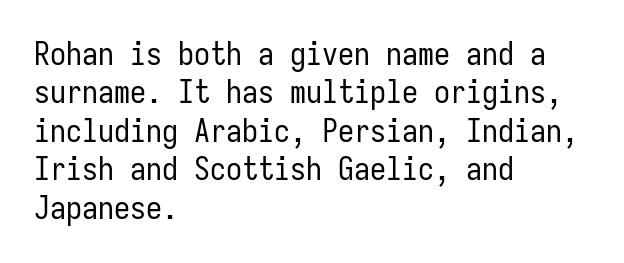
Only glyphs here, with clear space below each row. Ascenders rise straight up at ninety degrees. The passage shown is typeset with a sans-serif family. Here the designer chose a console-style face with uniform glyph widths.
